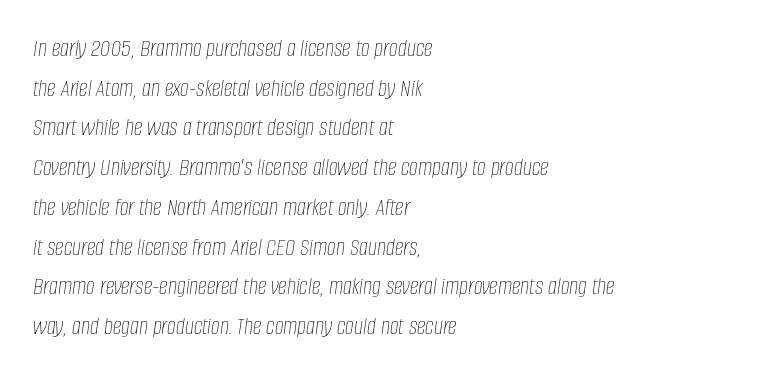
Q: Is the text bold? A: No.
Q: Is the text italic (slanted)? A: Yes, it leans right by about 8 degrees.
Q: Is the text underlined? A: No.
Q: How is the paragraph aligned? A: Left-aligned.
Q: Is the spacing between letters normal or unusually wide? A: Normal.
Q: Is the spacing between lines tight, normal or loose? A: Normal.
